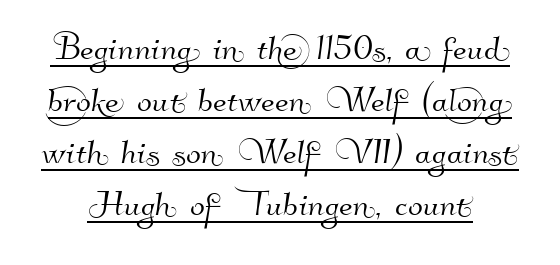
The text was rendered using a sans face with plain stroke endings. Compared with undecorated copy, this sample adds a rule below the words. The tracking reads as untouched default to a designer's eye. The rendering uses natural spacing where letterforms have individual widths.
